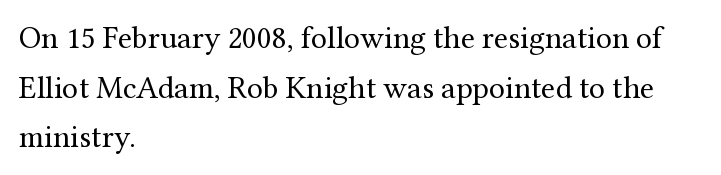
{"serif": "yes", "italic": "no", "bold": "no", "weight": "regular", "width": "normal", "stroke_contrast": "medium", "x_height": "medium", "monospaced": "no", "underline": "no", "align": "left", "line_spacing": "normal", "line_spacing_ratio": 1.55, "letter_spacing": "normal", "letter_spacing_em": 0.0, "glyph_px": 32}
